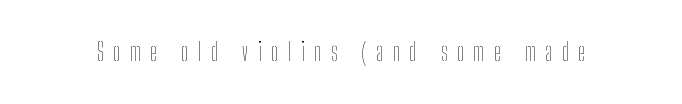
A typesetter would mark this as roman, not italic. The glyphs are unaccompanied by any horizontal stroke below them. Someone cranked the tracking dial way up on this one. The font is comparable to plain body text, perhaps lighter.
